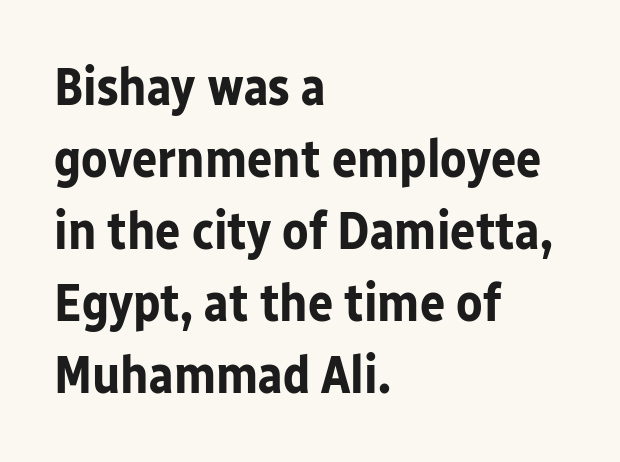
The image shows 53 px bold sans-serif type, upright; set left-aligned, normal line spacing (1.36x), normal letter spacing, not underlined; low stroke contrast and a medium x-height.
